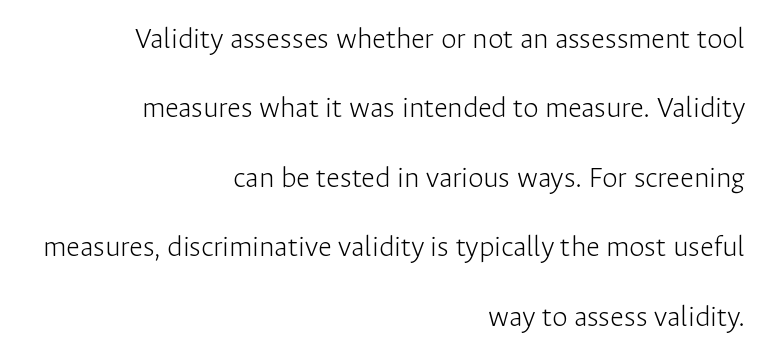
{"serif": "no", "italic": "no", "bold": "no", "weight": "light", "width": "normal", "stroke_contrast": "low", "x_height": "medium", "monospaced": "no", "underline": "no", "align": "right", "line_spacing": "loose", "line_spacing_ratio": 2.24, "letter_spacing": "normal", "letter_spacing_em": 0.0, "glyph_px": 31}
